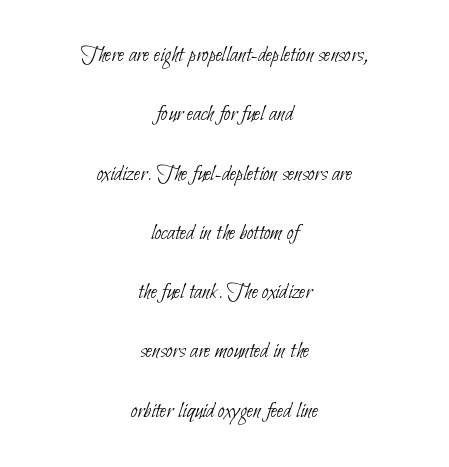
The face looks like a standard text weight, possibly lighter. Anything drawn beneath the words? Only blank space. Both edges are ragged and mirror each other, which tells us the setting is centered. Leading is clearly above the norm, producing a sparse column.
